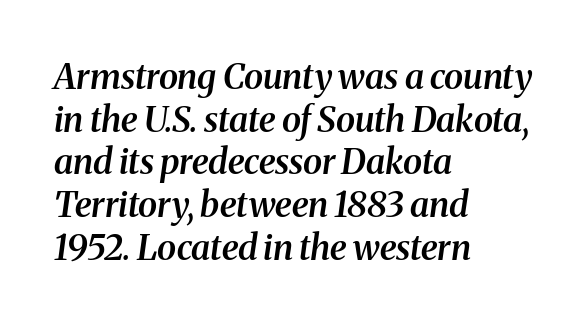
{"serif": "yes", "italic": "yes", "lean": "right", "slant_degrees": 8, "bold": "semi", "weight": "semibold", "width": "normal", "stroke_contrast": "medium", "x_height": "medium", "monospaced": "no", "underline": "no", "align": "left", "line_spacing_ratio": 1.22, "letter_spacing": "normal", "letter_spacing_em": 0.0, "glyph_px": 35}
